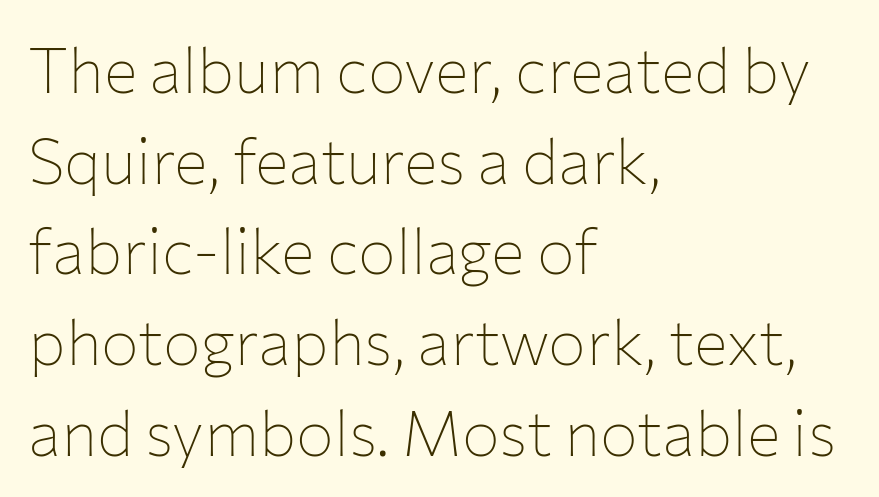
Varying glyph widths throughout — classic text-font behaviour. Descenders hang freely into open space. Upright lettering throughout. Is this a sans? Yes — the strokes have no serifs.
